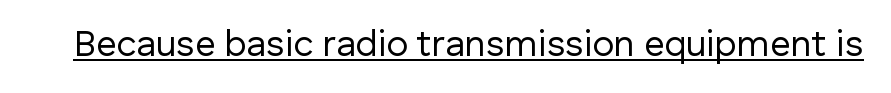
{"serif": "no", "italic": "no", "bold": "no", "weight": "regular", "width": "normal", "stroke_contrast": "low", "x_height": "medium", "monospaced": "no", "underline": "yes", "letter_spacing": "normal", "letter_spacing_em": 0.0, "glyph_px": 36}
